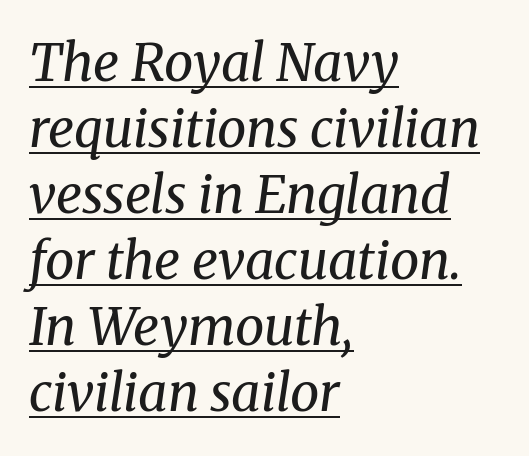
{"serif": "yes", "italic": "yes", "lean": "right", "slant_degrees": 8, "bold": "no", "weight": "regular", "width": "normal", "stroke_contrast": "medium", "x_height": "medium", "monospaced": "no", "underline": "yes", "align": "left", "line_spacing": "normal", "line_spacing_ratio": 1.27, "letter_spacing": "normal", "letter_spacing_em": 0.0, "glyph_px": 52}
